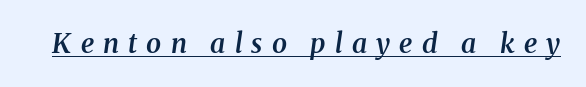
The image shows 27 px text type, italic (leaning right); set unusually wide letter spacing (+0.34 em), underlined.
